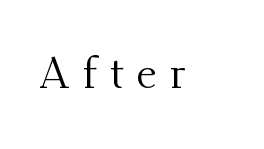
{"serif": "yes", "italic": "no", "bold": "no", "weight": "regular", "width": "normal", "stroke_contrast": "medium", "x_height": "small", "monospaced": "no", "underline": "no", "letter_spacing": "wide", "letter_spacing_em": 0.29, "glyph_px": 44}
